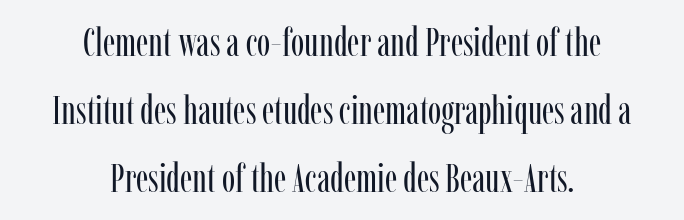
Proportional: the letters do not fall into vertical columns. Between one letter and the next there's only the usual sliver of space. Centered paragraph, ragged on both sides. Vertically, the passage feels balanced, rows spaced as you'd expect. The gap between lines stays unmarked. Stroke thickness stays within the range of a standard reading face or lighter.
